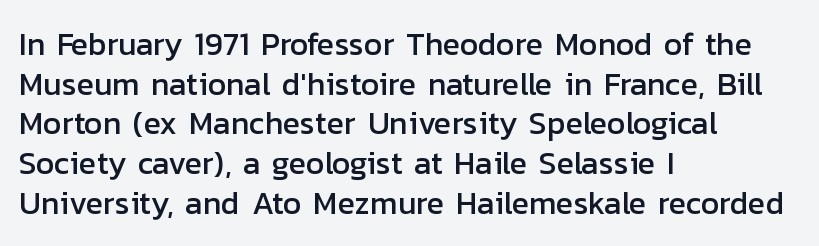
No italicization has been applied; the sample stays upright. Decoration check: the copy has no underline. Horizontally, the lines are justified to the leading edge only. Caption: standard tracking, unaltered. To sum up the face: it is a sans, with no serifs.
